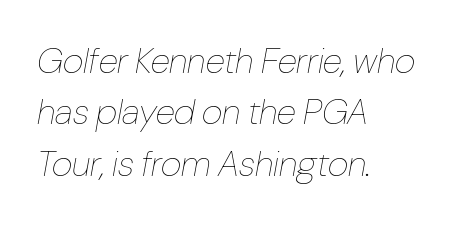
Q: Is the text bold? A: No.
Q: Is the text italic (slanted)? A: Yes, it leans right by about 10 degrees.
Q: Is the text underlined? A: No.
Q: How is the paragraph aligned? A: Left-aligned.
Q: Is the spacing between letters normal or unusually wide? A: Normal.
Q: Is the spacing between lines tight, normal or loose? A: Normal.
Q: Width (condensed, normal, or wide)? A: Condensed.
Q: Stroke contrast? A: Low.
Q: x-height? A: Medium.
Q: Monospaced? A: No.
